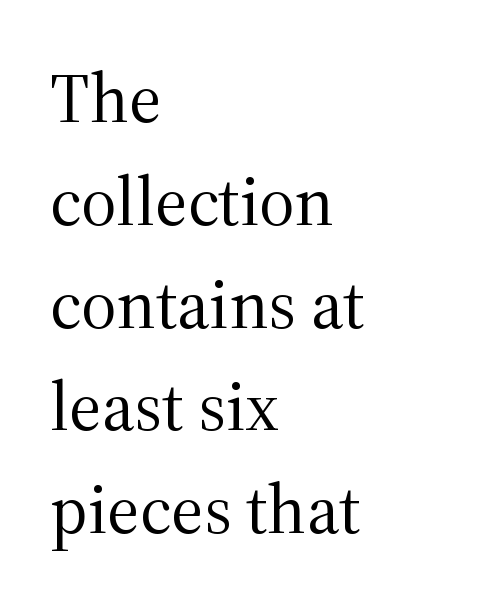
Between one letter and the next there's only the usual sliver of space. These lines sit exactly where default settings would place them. This is serif lettering, the kind often seen in printed books. It's the straight-up-and-down kind of type. Weight: in the light-to-regular range.
